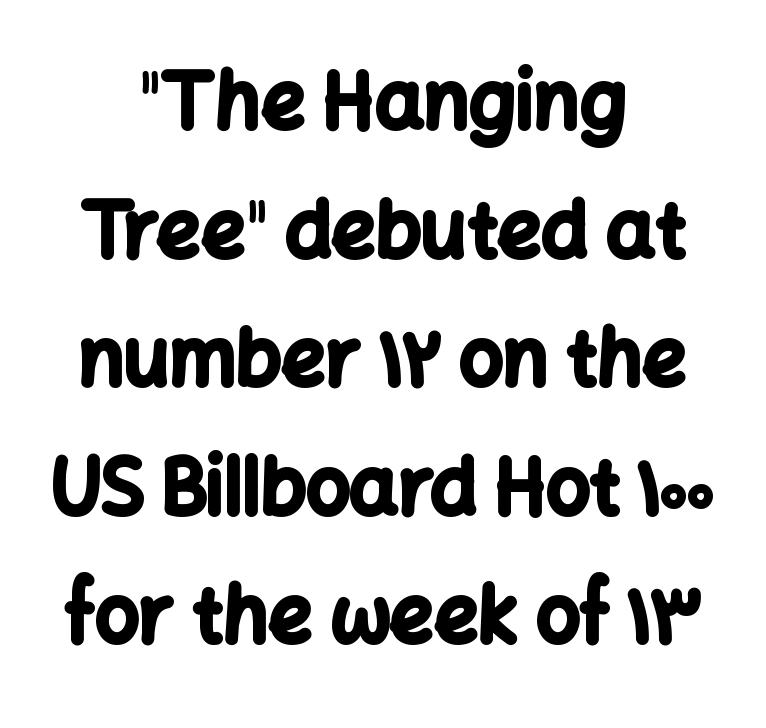
Q: Is the text bold? A: Yes.
Q: Is the text italic (slanted)? A: No, it is upright.
Q: Is the typeface a serif or a sans-serif typeface? A: Sans-serif.
Q: Is the text underlined? A: No.
Q: How is the paragraph aligned? A: Centered.
Q: Is the spacing between letters normal or unusually wide? A: Normal.
Q: Is the spacing between lines tight, normal or loose? A: Normal.
Q: Width (condensed, normal, or wide)? A: Normal.
Q: Stroke contrast? A: Low.
Q: x-height? A: Medium.
Q: Monospaced? A: No.
